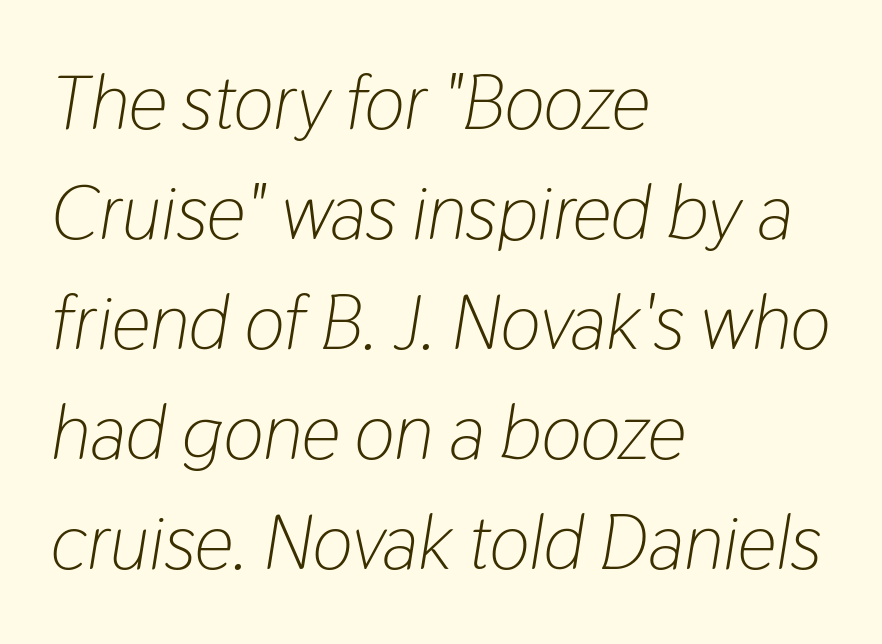
Honestly, the letter spacing is just normal — you wouldn't notice it. Here the designer chose a conventional face with non-uniform glyph widths. Any mark beneath the type? The region is blank. This sample uses an oblique cut, with every glyph tilted off the vertical. The passage shown stacks its lines at a standard gap. Stroke thickness stays within the range of a standard reading face or lighter.
